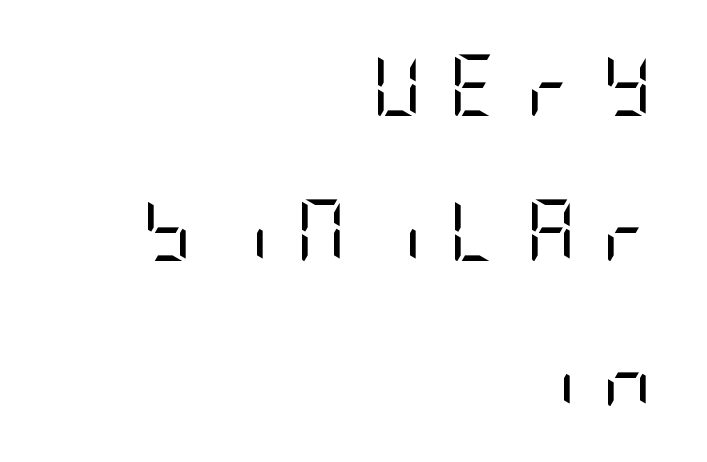
The image shows 61 px regular-weight, condensed sans-serif type, upright; set right-aligned, loose line spacing (2.38x), unusually wide letter spacing (+0.44 em), not underlined; low stroke contrast and a large x-height.
